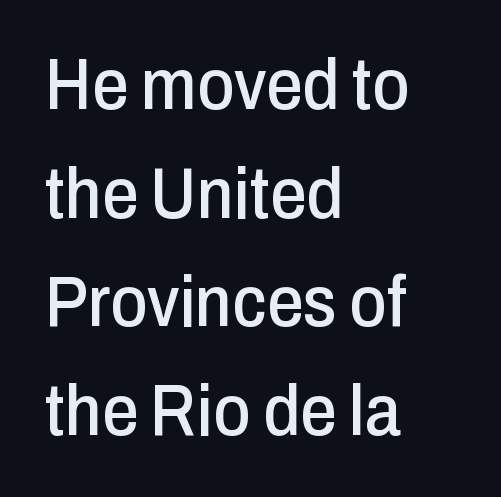
The image shows 72 px condensed sans-serif type, upright; set left-aligned, normal line spacing (1.51x), normal letter spacing, not underlined; low stroke contrast and a medium x-height.
